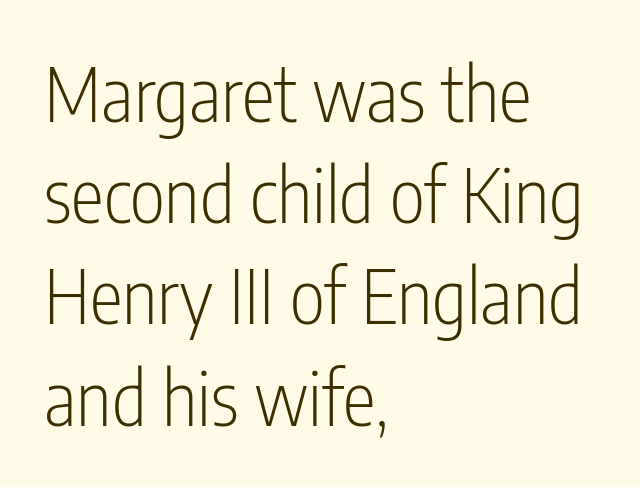
The image shows 75 px light, condensed sans-serif type, upright; set left-aligned, normal line spacing (1.35x), normal letter spacing, not underlined; low stroke contrast and a medium x-height.
